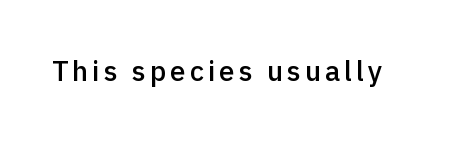
The image shows 28 px semibold sans-serif type, upright; set not underlined; a medium x-height.
